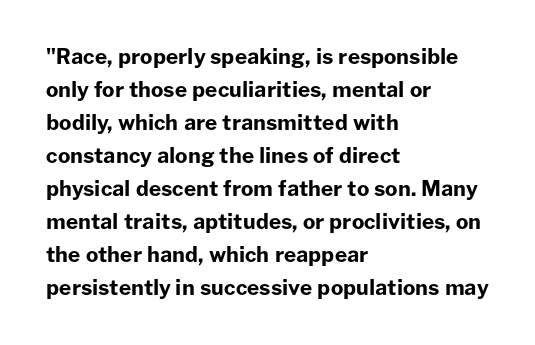
The sample has been set heavy, in full bold. Any mark beneath the type? The region is blank. The ragged edge is on the right, which tells us the setting is flush left. This sample uses plain, unmodified letter spacing. Posture: vertical. Does the leading feel generous? No, just average.
